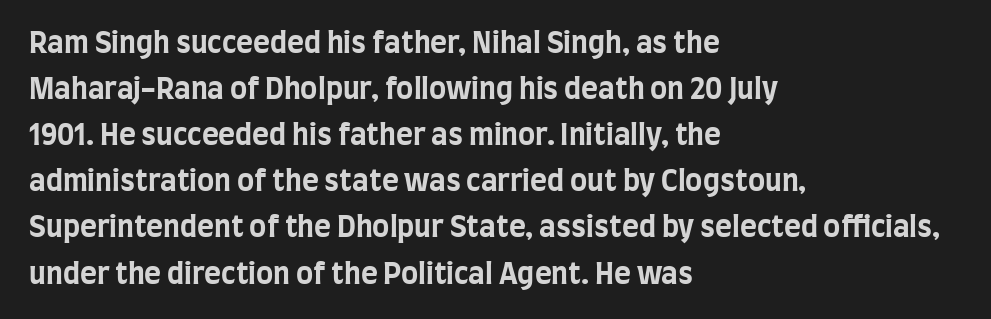
{"serif": "no", "italic": "no", "bold": "yes", "weight": "bold", "width": "condensed", "stroke_contrast": "low", "x_height": "large", "monospaced": "no", "underline": "no", "align": "left", "line_spacing": "normal", "line_spacing_ratio": 1.59, "letter_spacing": "normal", "letter_spacing_em": 0.0, "glyph_px": 29}
